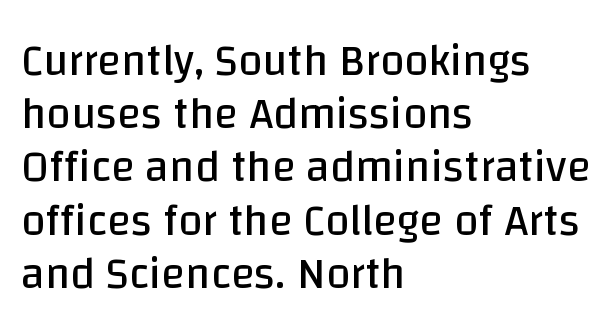
The image shows 44 px regular-weight sans-serif type, upright; set left-aligned, line spacing 1.21x, normal letter spacing, not underlined; low stroke contrast and a large x-height.
